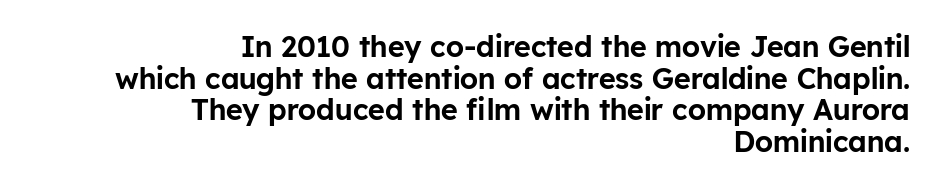
{"serif": "no", "italic": "no", "width": "normal", "stroke_contrast": "low", "x_height": "medium", "monospaced": "no", "underline": "no", "align": "right", "line_spacing": "tight", "line_spacing_ratio": 1.09, "letter_spacing": "normal", "letter_spacing_em": 0.0, "glyph_px": 29}
